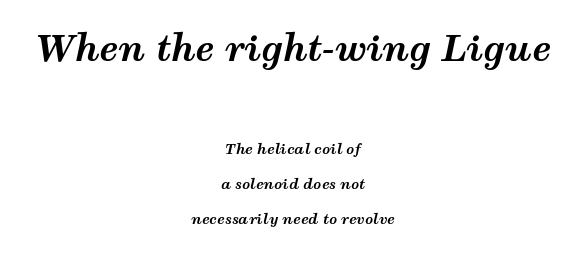
{"italic": "yes", "lean": "right", "slant_degrees": 12, "bold": "yes", "weight": "bold", "width": "wide", "stroke_contrast": "medium", "x_height": "medium", "monospaced": "no", "underline": "no", "align": "center", "line_spacing": "loose", "line_spacing_ratio": 2.47, "letter_spacing": "normal", "letter_spacing_em": 0.0, "larger_block": "first", "size_ratio": 2.5, "glyph_px": 35}
